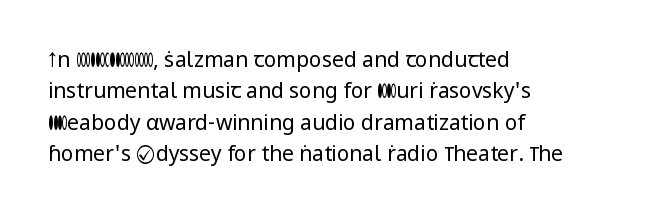
Ordinary non-slanted type is in use. Honestly, the row spacing looks completely unremarkable. These lines keep a tight, regular rhythm from letter to letter. These lines stack with their left ends in a neat column.
